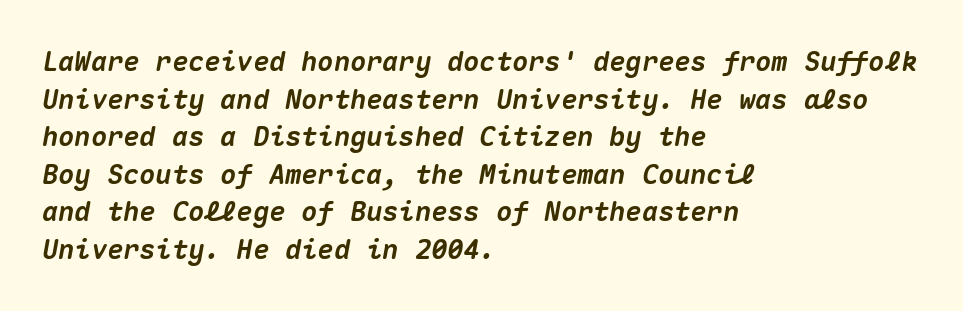
Rendered with sloped, italic letterforms. On the weight axis this lands at bold, roughly 700. The rag falls on the right side of this text block. Students, observe: this is what conventionally led text looks like. How are the letters spaced? Ordinarily, with no added tracking. The passage shown is not underscored anywhere.
